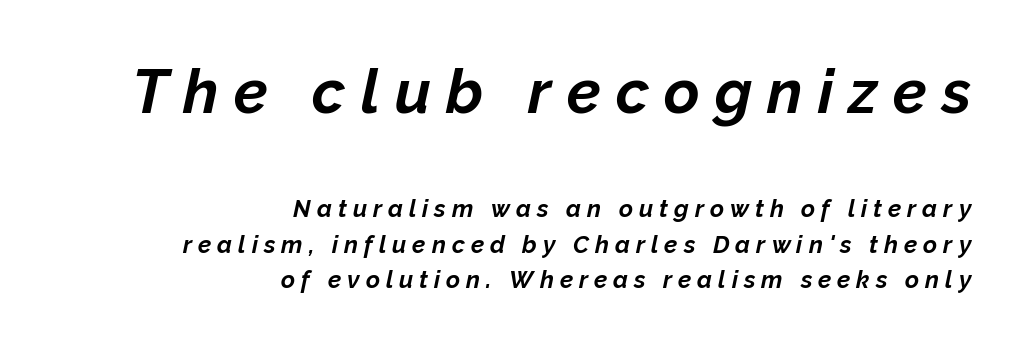
The image shows 61 px bold type, italic (leaning right); set right-aligned, normal line spacing (1.48x), unusually wide letter spacing (+0.25 em), not underlined; the first (top) block is 2.54x larger; low stroke contrast and a medium x-height.
